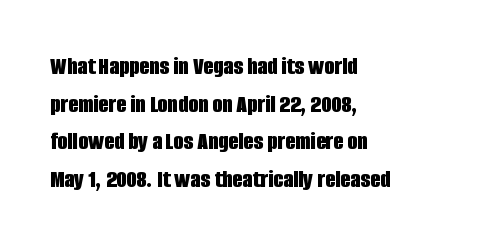
On the weight axis this lands at bold, roughly 700. Words float on clear page, feet unadorned. Interline gaps are of average width in this sample. The rendering keeps characters at their native spacing. In terms of posture, this sample is upright.
